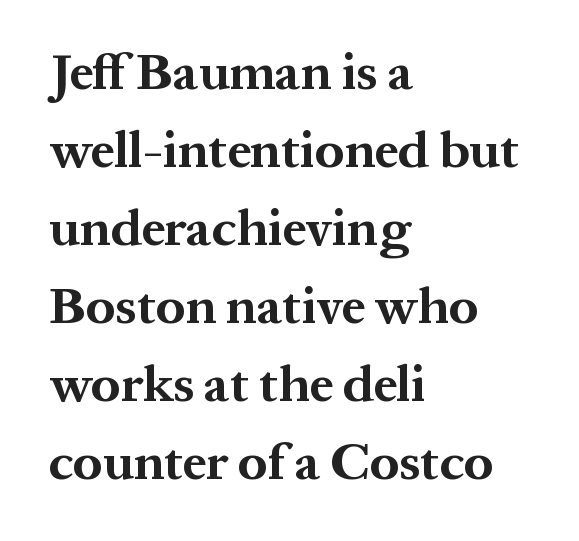
The image shows 52 px bold serif type, upright; set left-aligned, normal line spacing (1.5x), normal letter spacing, not underlined; medium stroke contrast and a medium x-height.
